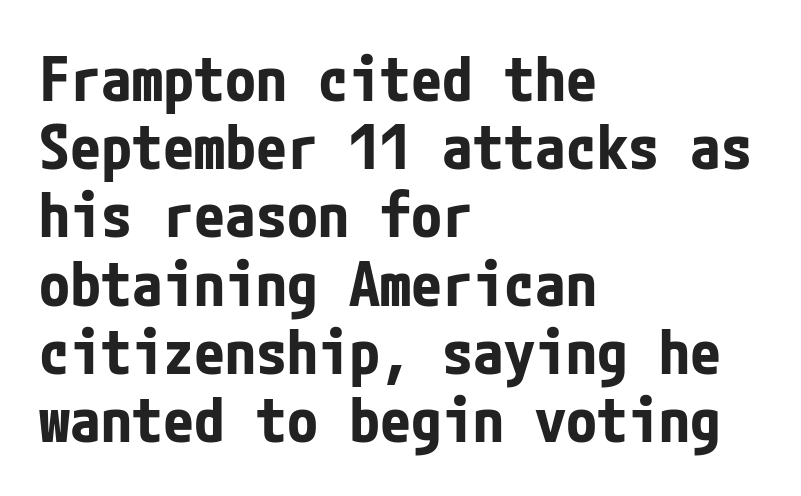
Q: Is the text bold? A: Yes.
Q: Is the text italic (slanted)? A: No, it is upright.
Q: Is the typeface a serif or a sans-serif typeface? A: Sans-serif.
Q: Is the text underlined? A: No.
Q: How is the paragraph aligned? A: Left-aligned.
Q: Is the spacing between letters normal or unusually wide? A: Normal.
Q: Is the spacing between lines tight, normal or loose? A: Tight.
Q: Width (condensed, normal, or wide)? A: Condensed.
Q: Stroke contrast? A: Low.
Q: x-height? A: Medium.
